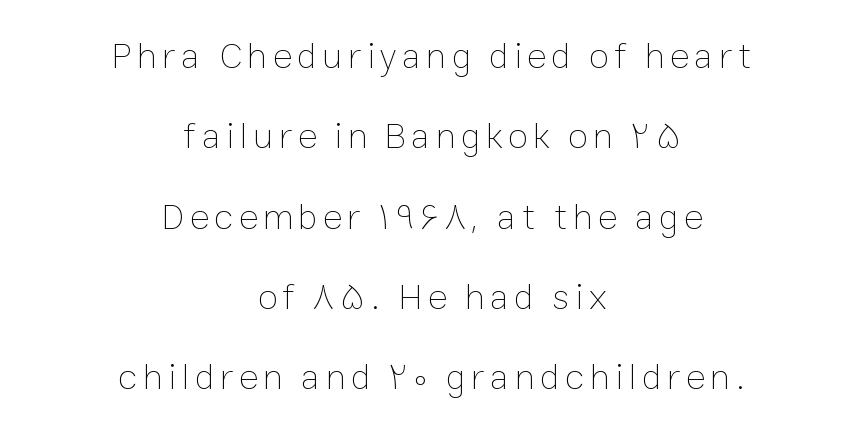
The image shows 37 px thin type, upright; set centered, loose line spacing (2.17x), not underlined; low stroke contrast and a medium x-height.
